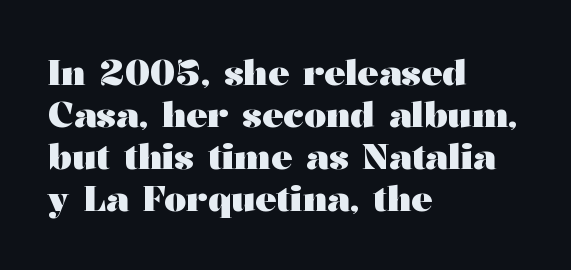
Q: Is the text bold? A: Yes.
Q: Is the text italic (slanted)? A: No, it is upright.
Q: Is the typeface a serif or a sans-serif typeface? A: Serif.
Q: Is the text underlined? A: No.
Q: How is the paragraph aligned? A: Left-aligned.
Q: Is the spacing between letters normal or unusually wide? A: Normal.
Q: Width (condensed, normal, or wide)? A: Wide.
Q: Stroke contrast? A: Medium.
Q: x-height? A: Medium.
Q: Monospaced? A: No.
